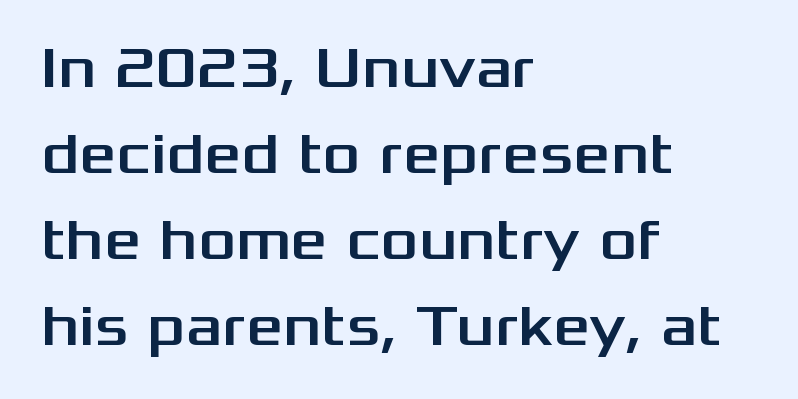
Varying glyph widths throughout — classic text-font behaviour. The letterforms sit shoulder to shoulder at normal distance. Alignment: flush left. Designer's note — italics off, roman on.
